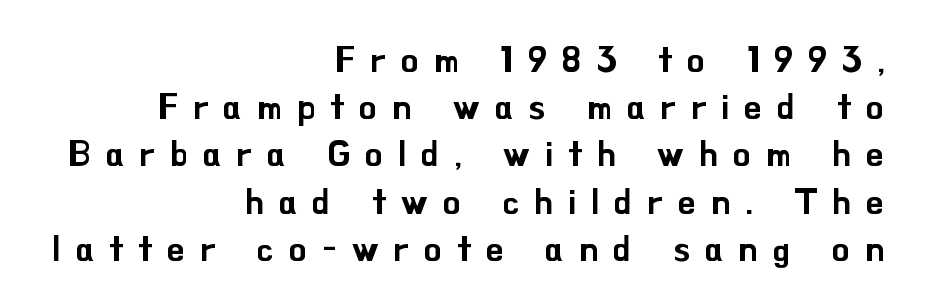
Descender tails drop into unmarked territory. Spacing between characters has been opened up far beyond the box default. Students, observe: this is what conventionally led text looks like. Regarding serifs, this sample does without them.
